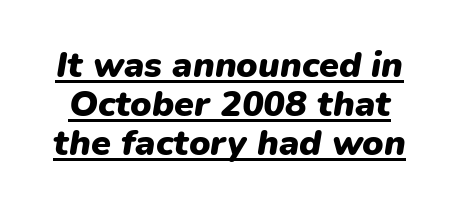
The image shows 36 px heavy type, italic (leaning right); set tight line spacing (1.08x), normal letter spacing, underlined; low stroke contrast and a medium x-height.
